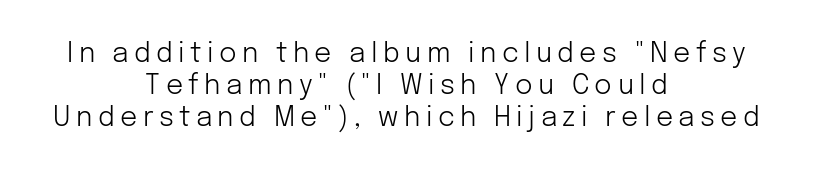
The image shows 27 px text type, upright; set centered, line spacing 1.18x, unusually wide letter spacing (+0.2 em), not underlined.
